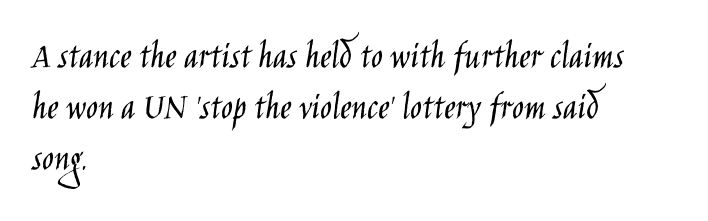
Q: Is the text bold? A: No.
Q: Is the text italic (slanted)? A: Yes.
Q: Is the typeface a serif or a sans-serif typeface? A: Sans-serif.
Q: Is the text underlined? A: No.
Q: How is the paragraph aligned? A: Left-aligned.
Q: Is the spacing between letters normal or unusually wide? A: Normal.
Q: Is the spacing between lines tight, normal or loose? A: Normal.
Q: Width (condensed, normal, or wide)? A: Condensed.
Q: Stroke contrast? A: Low.
Q: x-height? A: Large.
Q: Monospaced? A: No.
